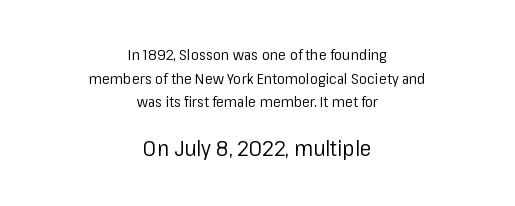
Q: Is the text bold? A: No.
Q: Is the text italic (slanted)? A: No, it is upright.
Q: Is the text underlined? A: No.
Q: How is the paragraph aligned? A: Centered.
Q: Is the spacing between letters normal or unusually wide? A: Normal.
Q: Is the spacing between lines tight, normal or loose? A: Normal.
Q: Which block of text is set in a larger size, the first (top) or the second (bottom)? A: The second (bottom) one.
